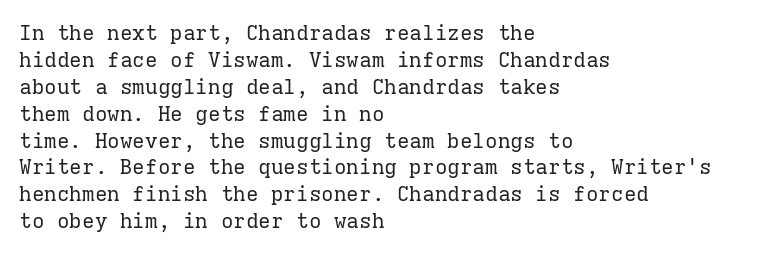
{"italic": "no", "bold": "no", "underline": "no", "align": "left", "line_spacing": "normal", "line_spacing_ratio": 1.28, "letter_spacing": "normal", "letter_spacing_em": 0.0, "glyph_px": 21}
